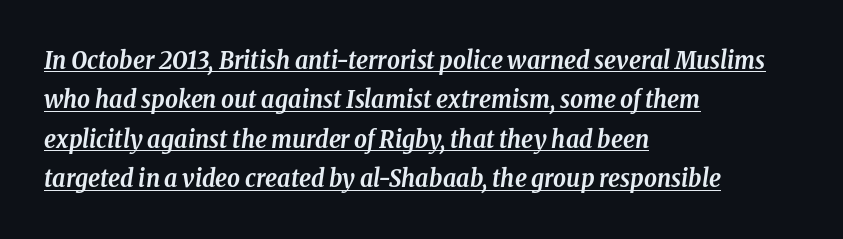
{"italic": "yes", "lean": "right", "slant_degrees": 8, "bold": "yes", "underline": "yes", "align": "left", "line_spacing": "normal", "line_spacing_ratio": 1.58, "letter_spacing": "normal", "letter_spacing_em": 0.0, "glyph_px": 25}
